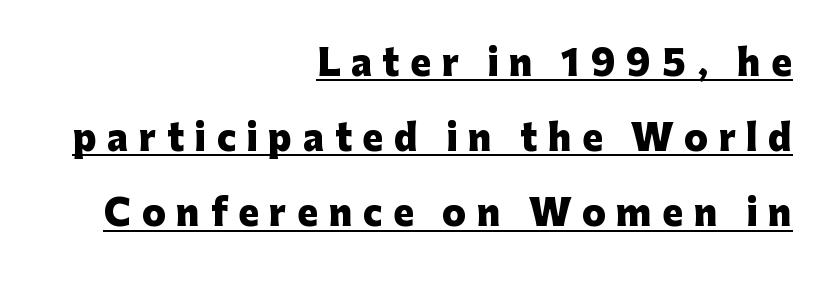
Line ends are locked; line starts wander. Underlined type. Does the type have serifs? No, each stem ends abruptly. Style check: upright. Summary of vertical rhythm: relaxed, with wide interline spacing.
